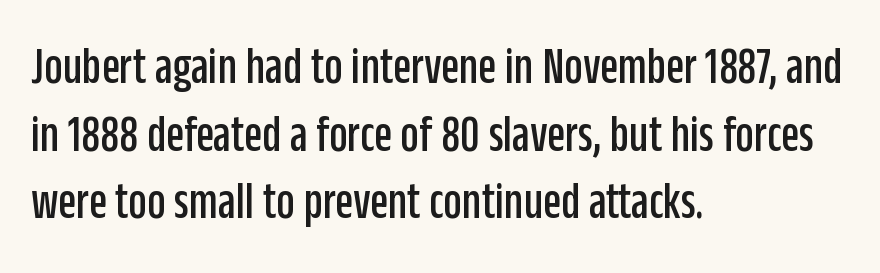
Stroke terminals: plain, sans-serif. Proportional: the letters do not fall into vertical columns. In terms of posture, this sample is upright. Caption: standard tracking, unaltered. One glance says typical: line gaps are just what's usual.
